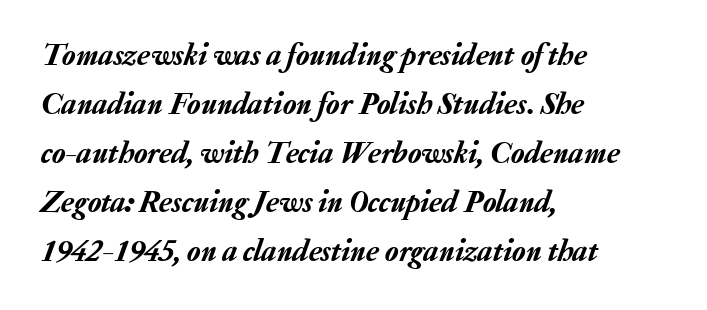
Leading: standard. The ragged edge is on the right, which tells us the setting is flush left. Observe the lean: these are italic letterforms. Here the designer chose a conventional face with non-uniform glyph widths. Between one letter and the next there's only the usual sliver of space. Descenders are the only things crossing below the line.
